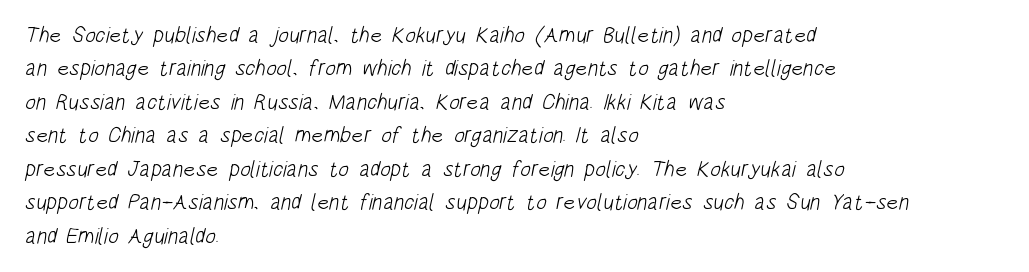
The rendering uses a moderate line-height, typical for paragraphs. Each row of text sits above clean, open space. Stroke mass is kept to a normal reading level or below. One-word summary of the alignment: left. Default kerning and tracking; the words read as compact shapes.
